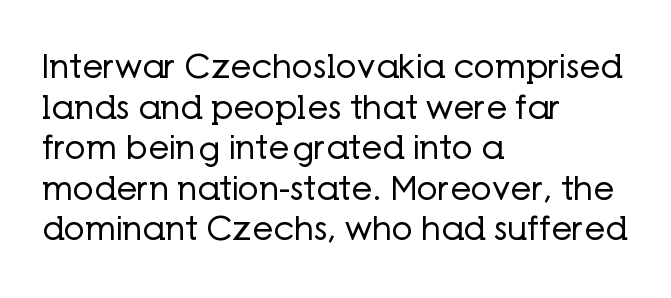
Q: Is the text bold? A: No.
Q: Is the text italic (slanted)? A: No, it is upright.
Q: Is the typeface a serif or a sans-serif typeface? A: Sans-serif.
Q: Is the text underlined? A: No.
Q: How is the paragraph aligned? A: Left-aligned.
Q: Is the spacing between letters normal or unusually wide? A: Normal.
Q: Width (condensed, normal, or wide)? A: Normal.
Q: Stroke contrast? A: Low.
Q: x-height? A: Medium.
Q: Monospaced? A: No.
